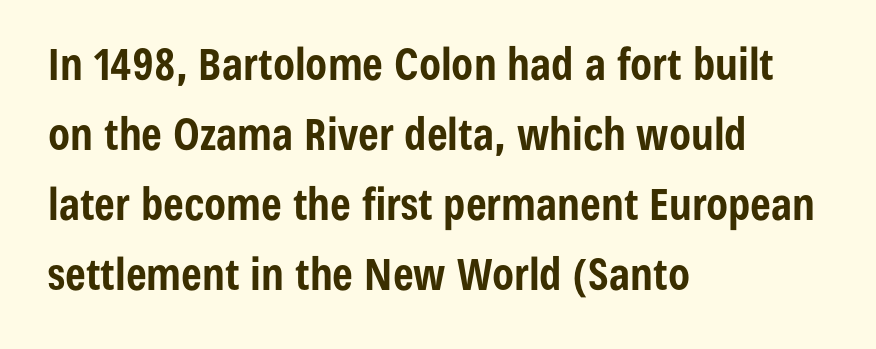
{"serif": "no", "italic": "no", "bold": "yes", "weight": "bold", "width": "condensed", "stroke_contrast": "low", "x_height": "medium", "monospaced": "no", "underline": "no", "align": "left", "line_spacing": "normal", "line_spacing_ratio": 1.59, "letter_spacing": "normal", "letter_spacing_em": 0.0, "glyph_px": 44}
